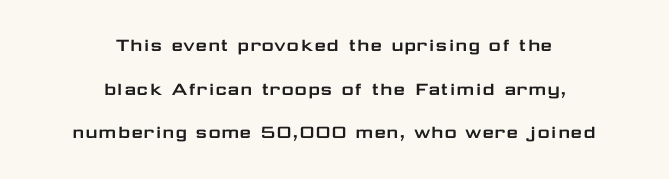
Q: Is the text italic (slanted)? A: No, it is upright.
Q: Is the text underlined? A: No.
Q: How is the paragraph aligned? A: Centered.
Q: Is the spacing between letters normal or unusually wide? A: Normal.
Q: Is the spacing between lines tight, normal or loose? A: Loose.
